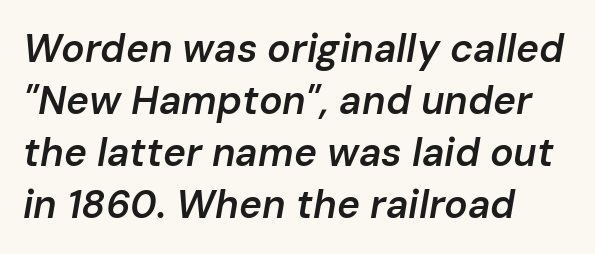
A typesetter would call this proportional, since set widths differ per character. Notice the strokes are somewhat thickened but not fully heavy: this is a semibold. The area under the type is left untouched. The gaps between neighbouring characters are ordinary and unremarkable.
